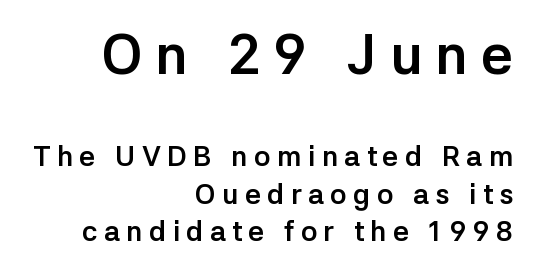
The image shows 56 px semibold sans-serif type, upright; set right-aligned, normal line spacing (1.33x), unusually wide letter spacing (+0.23 em), not underlined; the first (top) block is 2.0x larger; low stroke contrast and a medium x-height.
